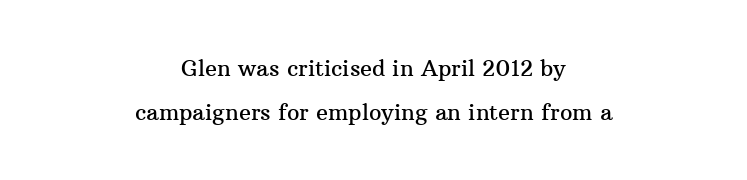
{"italic": "no", "underline": "no", "align": "center", "line_spacing": "loose", "line_spacing_ratio": 1.99, "letter_spacing": "normal", "letter_spacing_em": 0.0, "glyph_px": 22}
